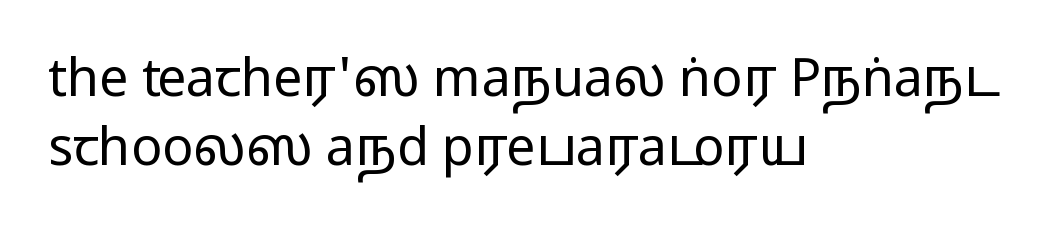
Q: Is the text bold? A: No.
Q: Is the text italic (slanted)? A: No, it is upright.
Q: Is the typeface a serif or a sans-serif typeface? A: Sans-serif.
Q: Is the text underlined? A: No.
Q: How is the paragraph aligned? A: Left-aligned.
Q: Is the spacing between letters normal or unusually wide? A: Normal.
Q: Is the spacing between lines tight, normal or loose? A: Normal.
Q: Width (condensed, normal, or wide)? A: Wide.
Q: Stroke contrast? A: Low.
Q: x-height? A: Medium.
Q: Monospaced? A: No.
